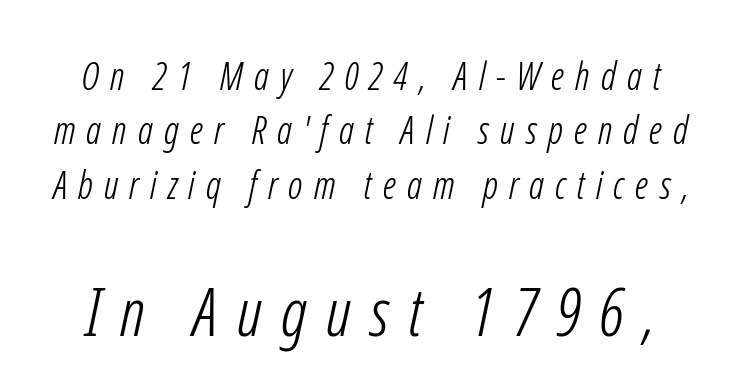
The image shows 66 px light, condensed sans-serif type; set normal line spacing (1.43x), unusually wide letter spacing (+0.29 em), not underlined; the second (bottom) block is 1.74x larger; low stroke contrast and a medium x-height.
